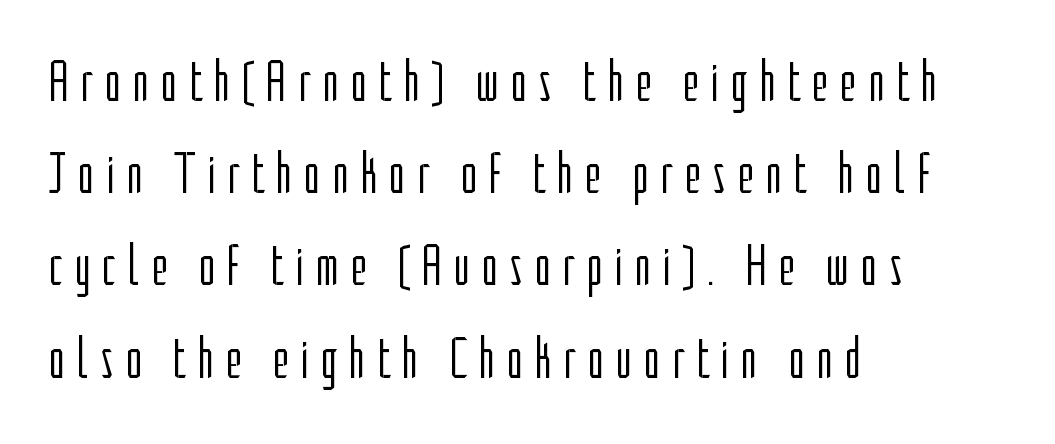
{"serif": "no", "italic": "no", "bold": "no", "weight": "light", "width": "condensed", "stroke_contrast": "low", "x_height": "medium", "monospaced": "no", "underline": "no", "align": "left", "line_spacing": "normal", "line_spacing_ratio": 1.59, "glyph_px": 58}
